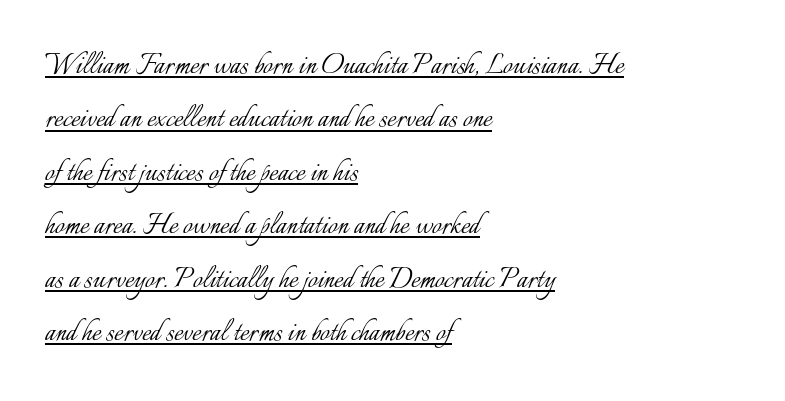
The image shows 34 px light type; set left-aligned, normal line spacing (1.57x), normal letter spacing, underlined; low stroke contrast and a small x-height.
